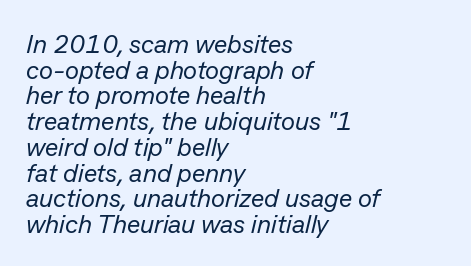
Q: Is the text bold? A: No.
Q: Is the text italic (slanted)? A: Yes, it leans right by about 13 degrees.
Q: Is the text underlined? A: No.
Q: How is the paragraph aligned? A: Left-aligned.
Q: Is the spacing between letters normal or unusually wide? A: Normal.
Q: Is the spacing between lines tight, normal or loose? A: Tight.
